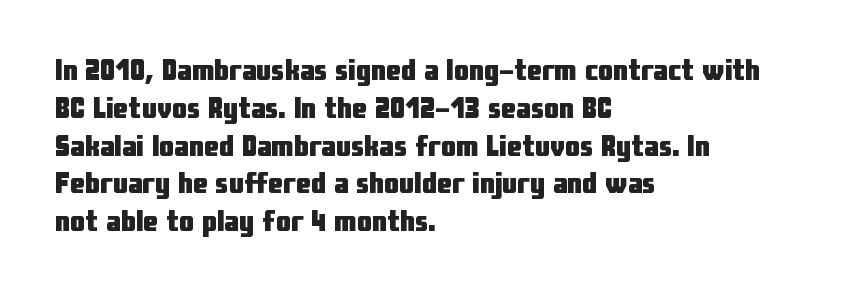
{"serif": "no", "italic": "no", "bold": "yes", "weight": "heavy", "width": "condensed", "stroke_contrast": "low", "x_height": "medium", "monospaced": "no", "underline": "no", "align": "left", "line_spacing": "normal", "line_spacing_ratio": 1.26, "letter_spacing": "normal", "letter_spacing_em": 0.0, "glyph_px": 30}
